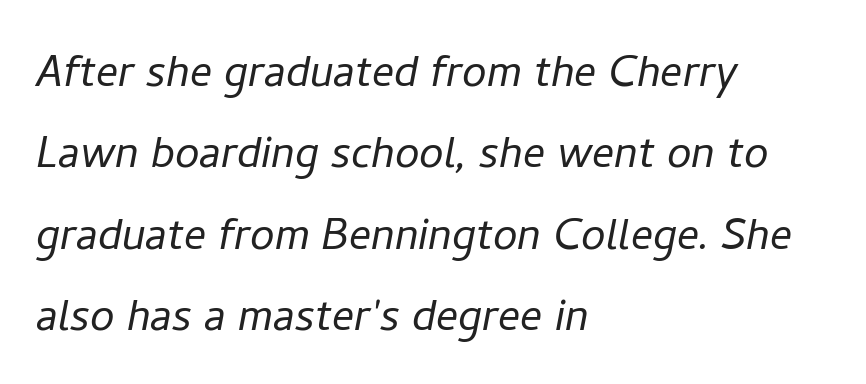
The area under the type is left untouched. Ink coverage per letter is moderate at most. The letters advance in unequal steps, a hallmark of proportional type. There is no visible air inserted between adjacent glyphs. Horizontal bands of white between lines are of average thickness.
